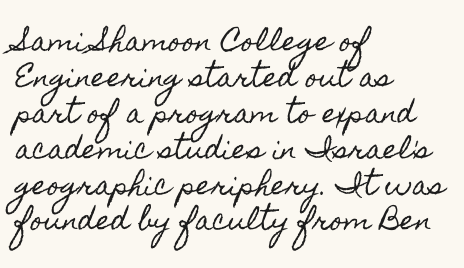
Standard letterfit; no display-style spreading of the glyphs. Evenly set lines give the paragraph a standard silhouette. The specimen omits any rule beneath the text block's lines. The paragraph shown leans on its left margin.
